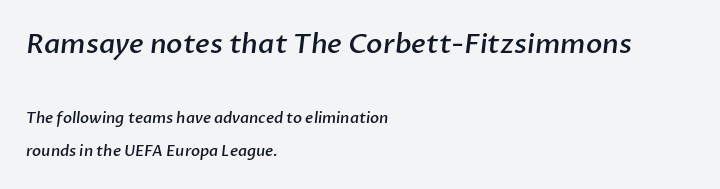
Regarding leading, the lines here are spaced well apart. Nobody touched the tracking dial on this one. Bigger letters appear in the top chunk; the bottom chunk is reduced. The typesetting leans somewhat heavy: a semibold. Every row of glyphs begins at an identical x-position on the left.
